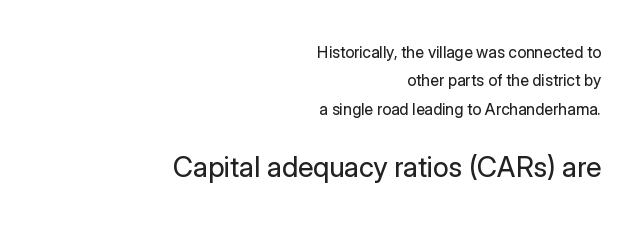
The axis of the letterforms is exactly vertical. The later block is typeset at a bigger size than the earlier block. The words here are not underlined. Tracking value appears to be zero — textbook default spacing. A flush-right, rag-left setting is used for this passage. To sum up the face: it is a sans, with no serifs.
